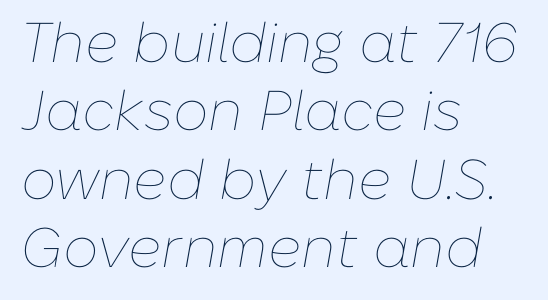
You could not count columns in this text — the font is proportionally spaced. Weight: regular or lighter. Which margin do the lines hug? The left one — the right edge is uneven. The words here are not underlined. Students, note that the glyphs here touch the page at normal intervals. An italicized treatment has been applied to the whole sample.
